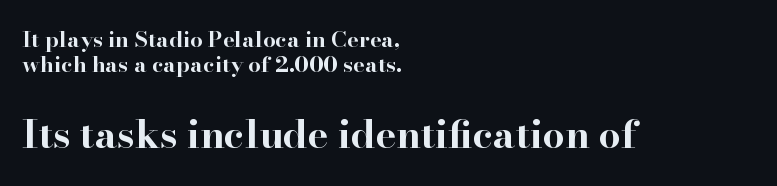
Looks like regular typesetting: each glyph gets only the width it needs. The words here are not underlined. Vertically, the passage feels compressed, each row crowding the next. The gaps between neighbouring characters are ordinary and unremarkable.
